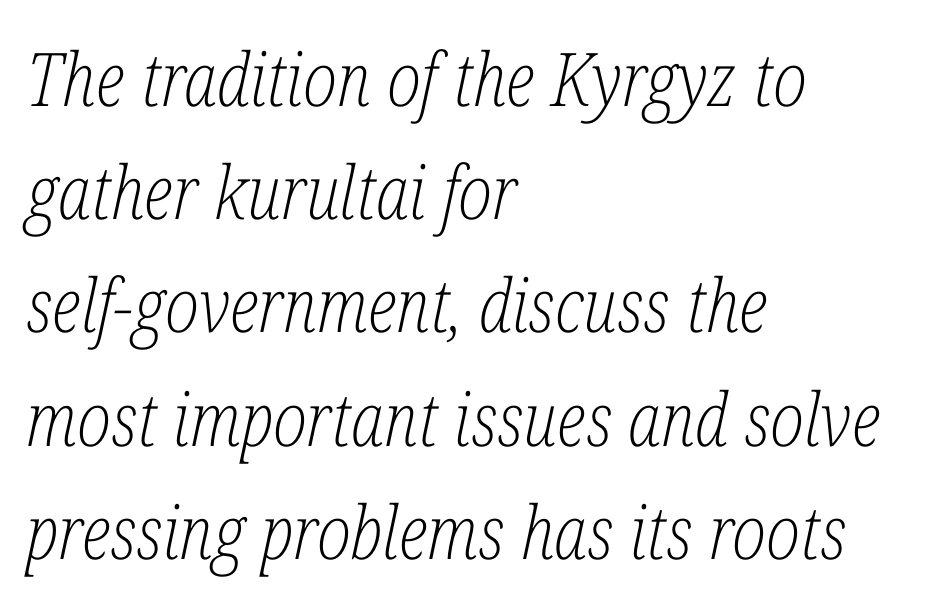
Quick note: underline off. The face used here is proportionally spaced, like ordinary book or web type. Does extra space separate the letters? No, they use regular spacing. The designer went with a serif here, giving each stem small feet. Reading down the block, your eye returns to a fixed left position each line.
